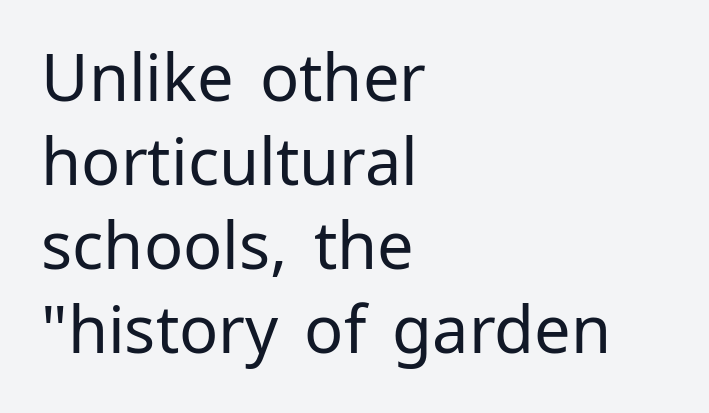
The image shows 65 px regular-weight sans-serif type, upright; set left-aligned, normal line spacing (1.29x), normal letter spacing, not underlined; low stroke contrast and a medium x-height.
